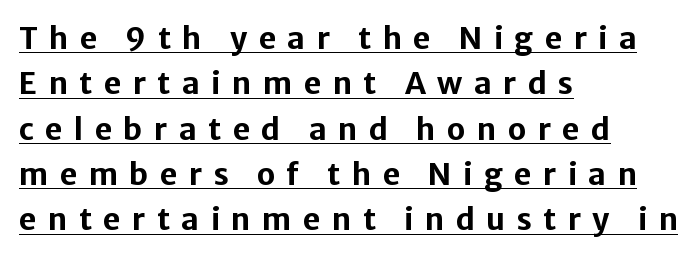
The image shows 30 px bold sans-serif type, upright; set left-aligned, normal line spacing (1.51x), unusually wide letter spacing (+0.38 em), underlined; low stroke contrast and a medium x-height.
